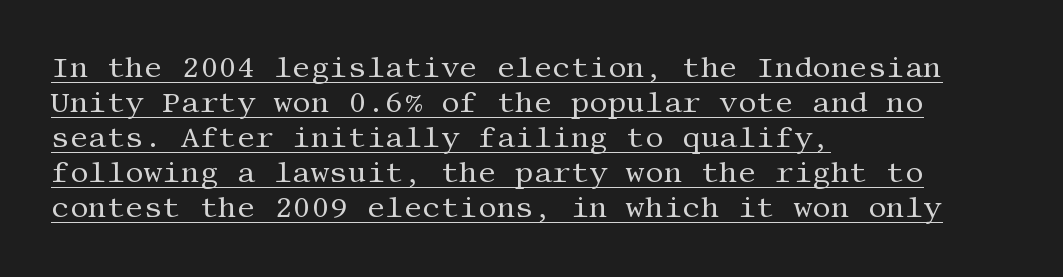
The image shows 29 px regular-weight serif type, upright; set left-aligned, line spacing 1.21x, normal letter spacing, underlined; medium stroke contrast and a large x-height.
